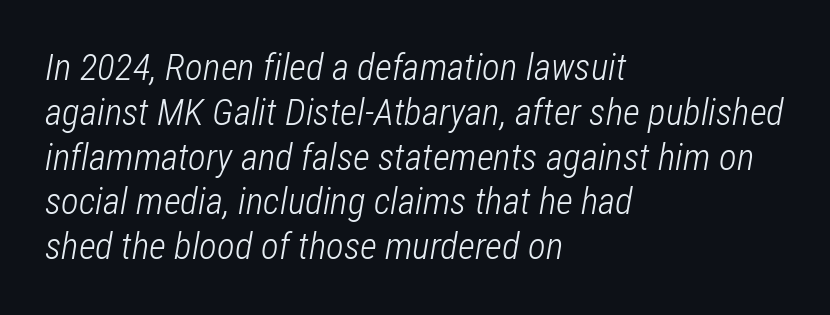
The image shows 37 px light, condensed type, italic (leaning right); set left-aligned, line spacing 1.21x, normal letter spacing, not underlined; low stroke contrast and a medium x-height.
